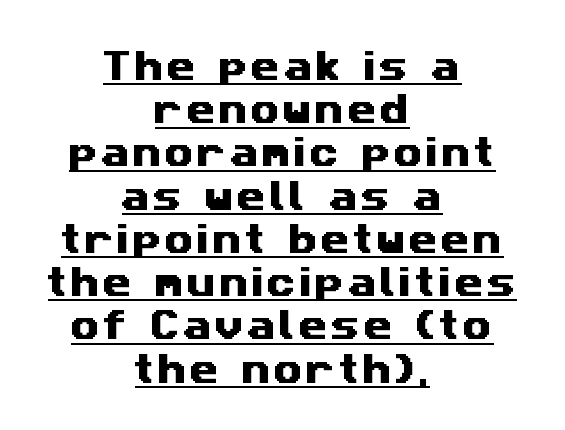
Q: Is the typeface a serif or a sans-serif typeface? A: Sans-serif.
Q: Is the text underlined? A: Yes.
Q: How is the paragraph aligned? A: Centered.
Q: Is the spacing between lines tight, normal or loose? A: Normal.
Q: Width (condensed, normal, or wide)? A: Wide.
Q: Stroke contrast? A: Medium.
Q: x-height? A: Medium.
Q: Monospaced? A: No.
